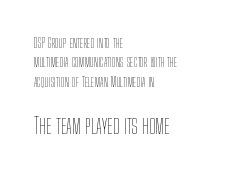
This sample keeps an unexceptional amount of space between lines. Bigger letters appear in the bottom chunk; the top chunk is reduced. The letters look calm and open, with moderate or lighter stems. You could call the tracking neutral — neither tight nor loose. This rendering features lettering with no underline. Alignment: flush left.
